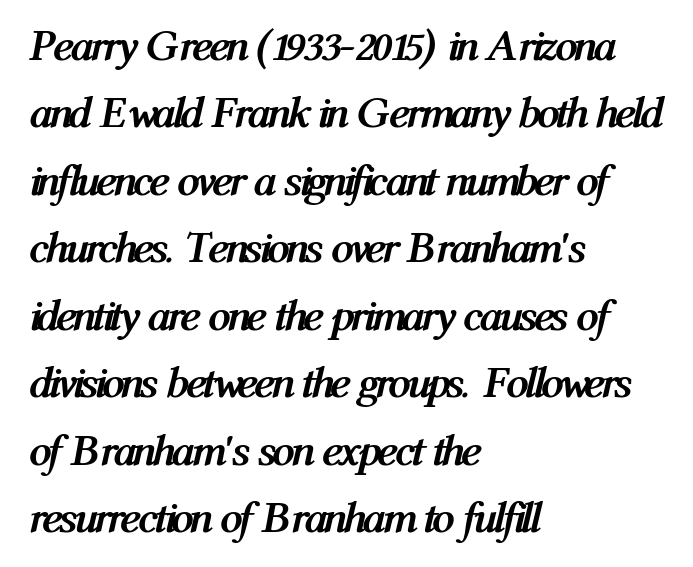
The image shows 45 px semibold, condensed type, italic (leaning right); set left-aligned, normal line spacing (1.5x), normal letter spacing, not underlined; medium stroke contrast and a medium x-height.
